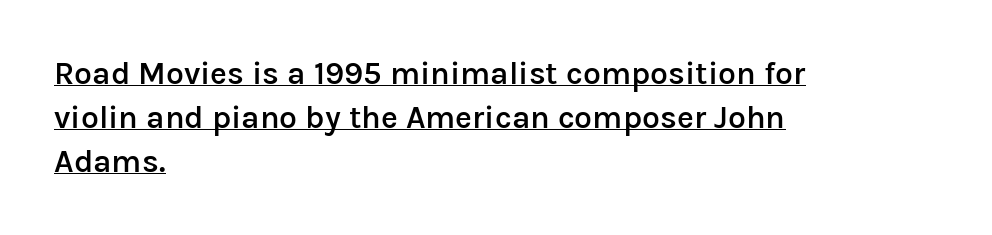
{"serif": "no", "italic": "no", "bold": "semi", "weight": "semibold", "width": "normal", "stroke_contrast": "low", "x_height": "medium", "monospaced": "no", "underline": "yes", "align": "left", "line_spacing": "normal", "line_spacing_ratio": 1.37, "letter_spacing": "normal", "letter_spacing_em": 0.0, "glyph_px": 32}
